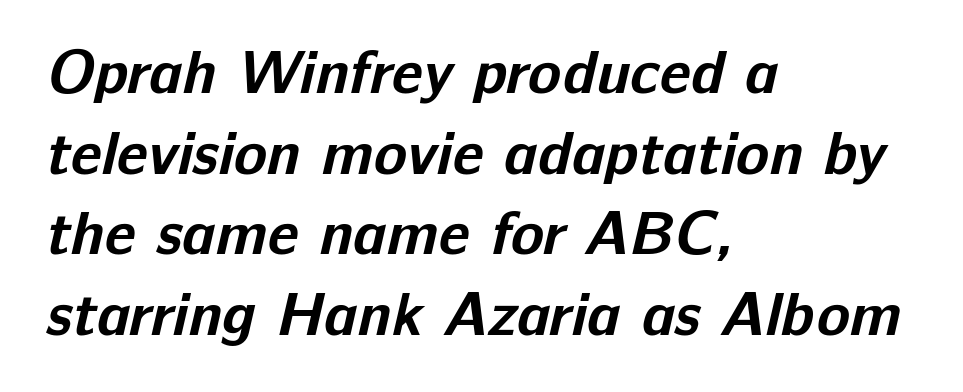
The image shows 61 px bold sans-serif type; set left-aligned, normal line spacing (1.32x), normal letter spacing, not underlined; low stroke contrast and a medium x-height.
